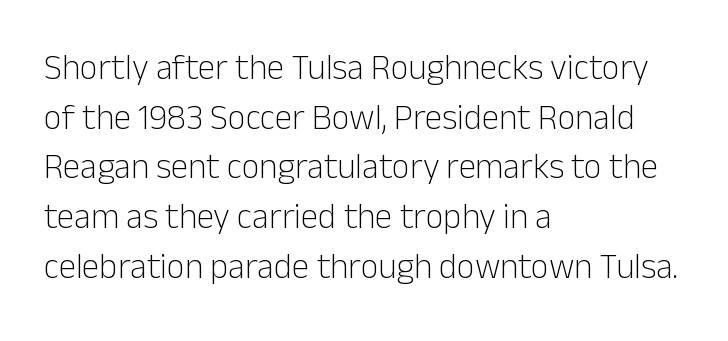
{"serif": "no", "italic": "no", "bold": "no", "weight": "light", "width": "normal", "stroke_contrast": "low", "x_height": "medium", "monospaced": "no", "underline": "no", "align": "left", "line_spacing": "normal", "line_spacing_ratio": 1.42, "letter_spacing": "normal", "letter_spacing_em": 0.0, "glyph_px": 35}
